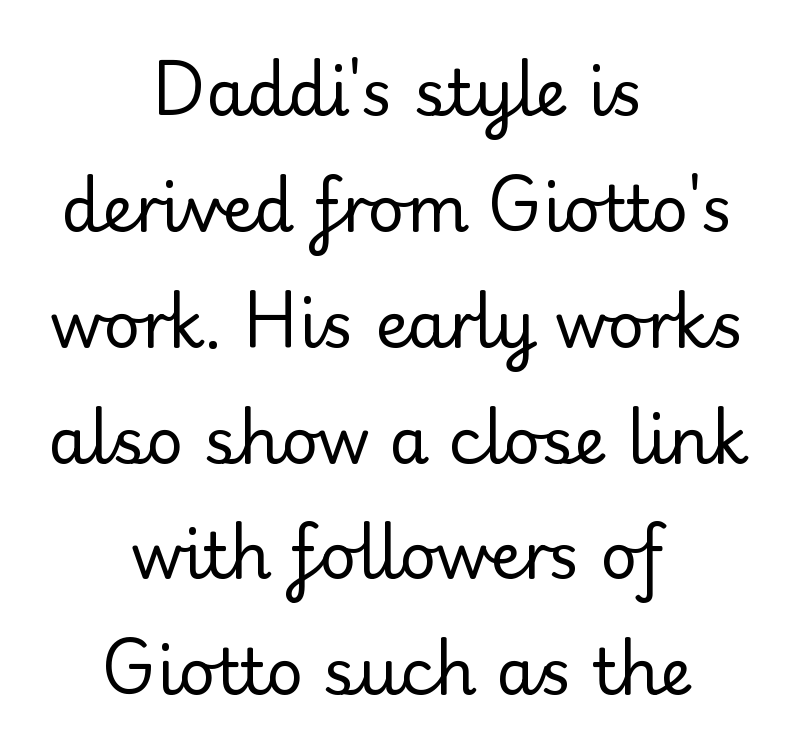
The image shows 64 px regular-weight serif type, upright; set centered, line spacing 1.81x, normal letter spacing, not underlined; low stroke contrast and a small x-height.
